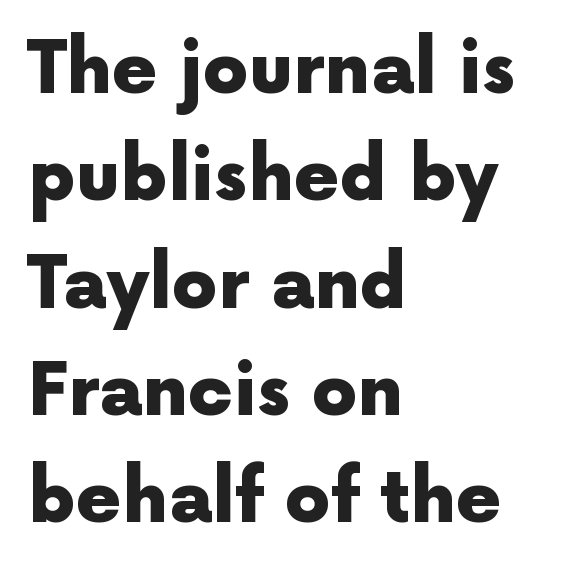
The image shows 72 px heavy sans-serif type, upright; set left-aligned, normal line spacing (1.49x), normal letter spacing, not underlined; a medium x-height.
